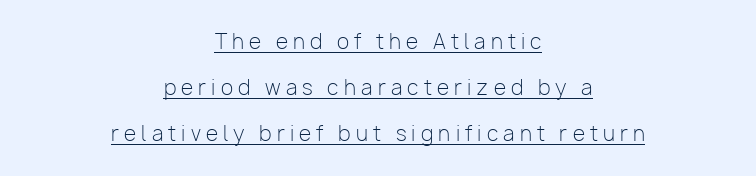
{"italic": "no", "bold": "no", "underline": "yes", "align": "center", "line_spacing": "loose", "line_spacing_ratio": 2.31, "letter_spacing": "wide", "letter_spacing_em": 0.26, "glyph_px": 20}
